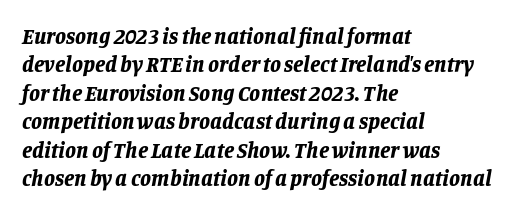
The image shows 22 px bold type, italic (leaning right); set left-aligned, normal line spacing (1.29x), normal letter spacing, not underlined.
